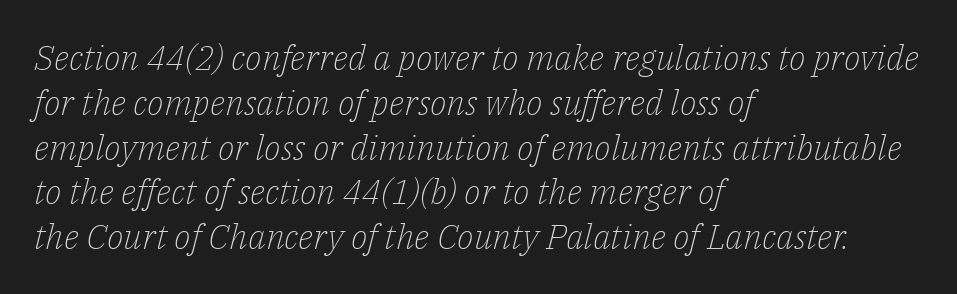
There is no visible air inserted between adjacent glyphs. Letterform terminals end in serifs throughout the passage. The text carries the slant typical of an italic or oblique font. This sample has the flowing, uneven cadence of proportional lettering.
